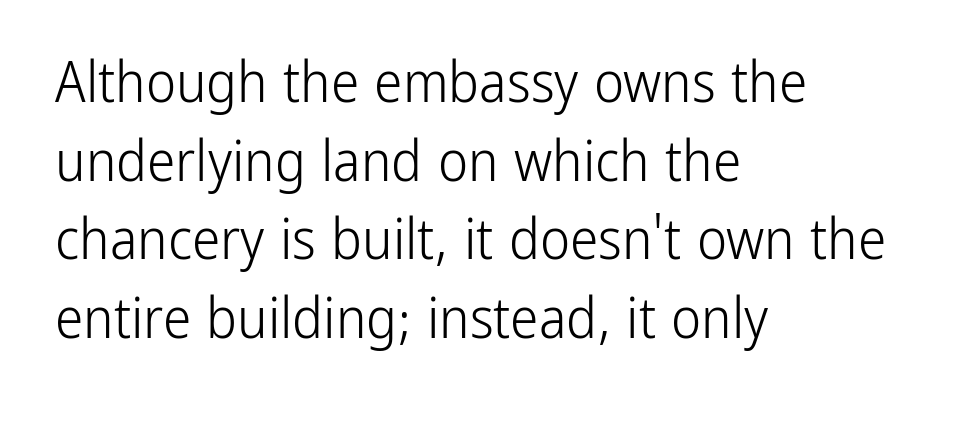
The image shows 57 px light, condensed sans-serif type, upright; set left-aligned, normal line spacing (1.38x), normal letter spacing, not underlined; low stroke contrast and a medium x-height.
